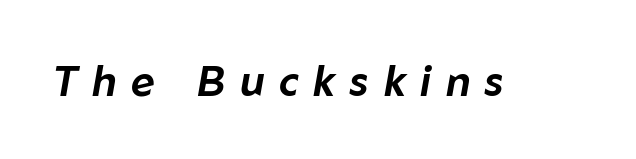
This sample uses expanded letter spacing, leaving extra air between glyphs. The glyphs look as if they've been sheared to an angle. The baseline area is clear. Note the varied advance widths — an 'i' is clearly narrower than an 'm'.
